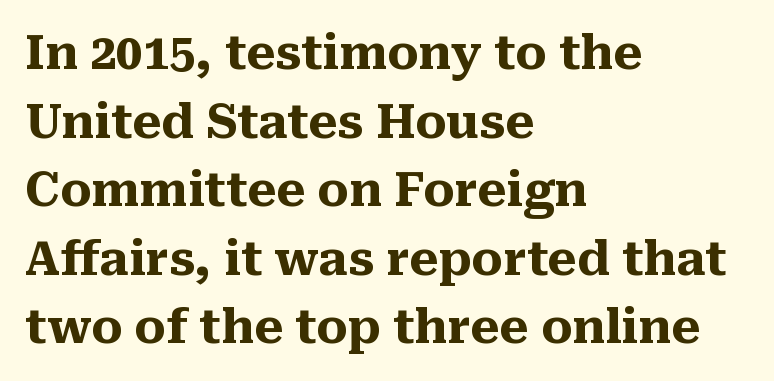
The image shows 47 px heavy serif type, upright; set left-aligned, normal line spacing (1.46x), normal letter spacing, not underlined; medium stroke contrast and a medium x-height.
